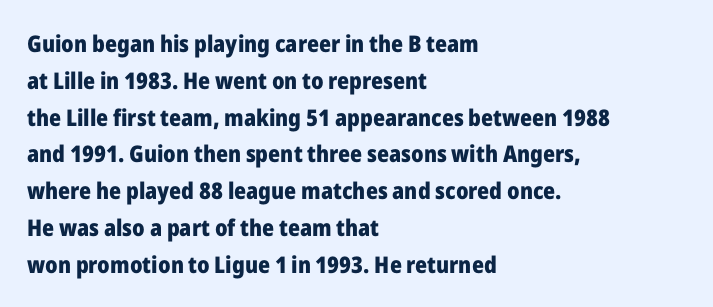
The image shows 23 px bold type, upright; set left-aligned, normal line spacing (1.6x), normal letter spacing, not underlined.
